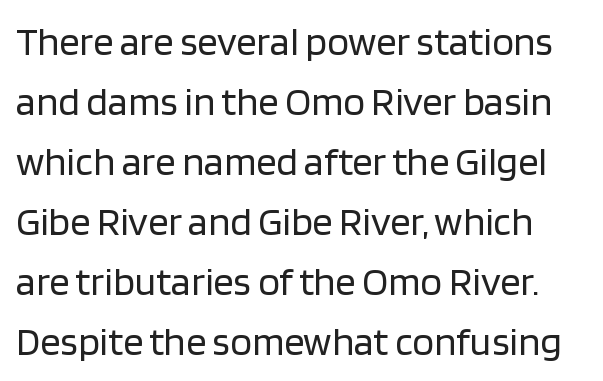
Unbolded letterforms with no extra heft. Look at the tracking — it's just the regular setting, nothing added. The specimen reads as upright at a glance. Line spacing here is normal. Varying glyph widths throughout — classic text-font behaviour. You can tell from the bare stems that sans-serif type was used.
